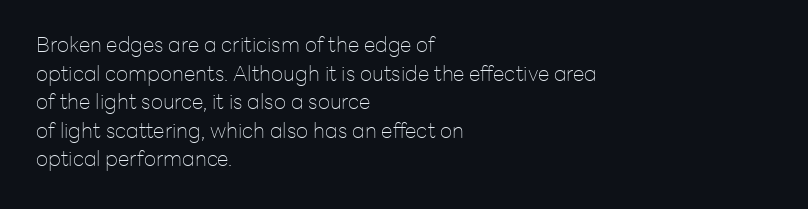
The image shows 21 px text type, upright; set left-aligned, normal line spacing (1.36x), normal letter spacing, not underlined.
